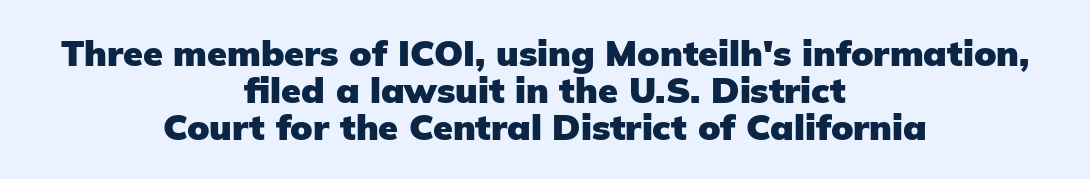
Q: Is the text bold? A: Yes.
Q: Is the text italic (slanted)? A: No, it is upright.
Q: Is the typeface a serif or a sans-serif typeface? A: Sans-serif.
Q: Is the text underlined? A: No.
Q: How is the paragraph aligned? A: Centered.
Q: Is the spacing between letters normal or unusually wide? A: Normal.
Q: Is the spacing between lines tight, normal or loose? A: Tight.
Q: Width (condensed, normal, or wide)? A: Normal.
Q: Stroke contrast? A: Low.
Q: x-height? A: Medium.
Q: Monospaced? A: No.
